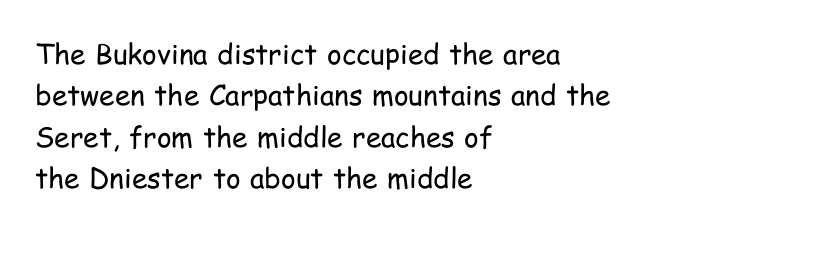
{"serif": "no", "italic": "no", "bold": "no", "weight": "regular", "width": "condensed", "stroke_contrast": "low", "x_height": "medium", "monospaced": "no", "underline": "no", "align": "left", "line_spacing": "normal", "line_spacing_ratio": 1.48, "letter_spacing": "normal", "letter_spacing_em": 0.0, "glyph_px": 28}
